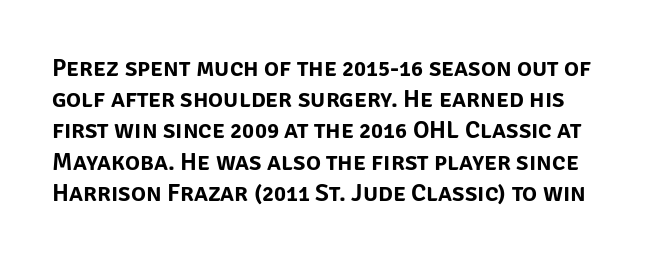
Nothing unusual about the tracking: characters are spaced as the font intends. Check under the words: just untouched page. This sample keeps an unexceptional amount of space between lines. Every stem runs plumb, perpendicular to the baseline.
